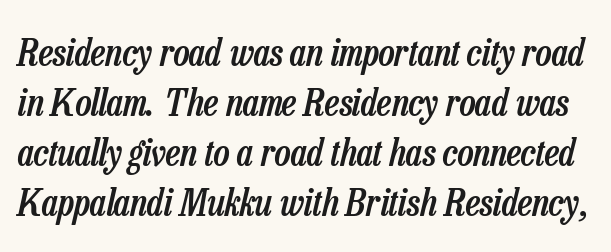
Q: Is the text bold? A: Semi-bold.
Q: Is the text italic (slanted)? A: Yes, it leans right by about 13 degrees.
Q: Is the text underlined? A: No.
Q: Is the spacing between letters normal or unusually wide? A: Normal.
Q: Is the spacing between lines tight, normal or loose? A: Normal.
Q: Width (condensed, normal, or wide)? A: Condensed.
Q: Stroke contrast? A: Low.
Q: x-height? A: Medium.
Q: Monospaced? A: No.
